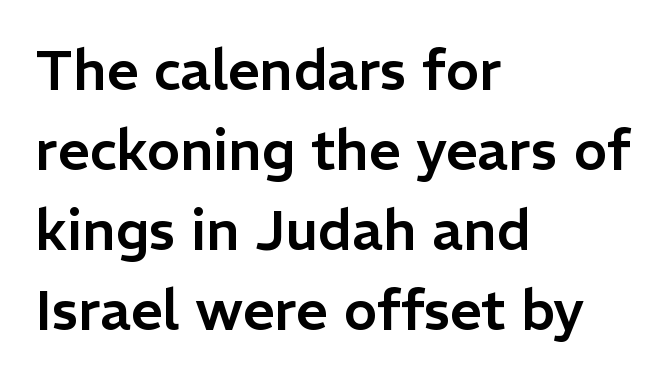
Q: Is the text italic (slanted)? A: No, it is upright.
Q: Is the typeface a serif or a sans-serif typeface? A: Sans-serif.
Q: Is the text underlined? A: No.
Q: How is the paragraph aligned? A: Left-aligned.
Q: Is the spacing between letters normal or unusually wide? A: Normal.
Q: Is the spacing between lines tight, normal or loose? A: Normal.
Q: Width (condensed, normal, or wide)? A: Normal.
Q: Stroke contrast? A: Low.
Q: x-height? A: Medium.
Q: Monospaced? A: No.
